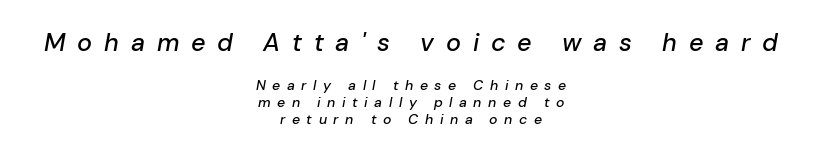
The image shows 25 px text type, italic (leaning right); set centered, line spacing 1.2x, unusually wide letter spacing (+0.47 em), not underlined; the first (top) block is 1.79x larger.
